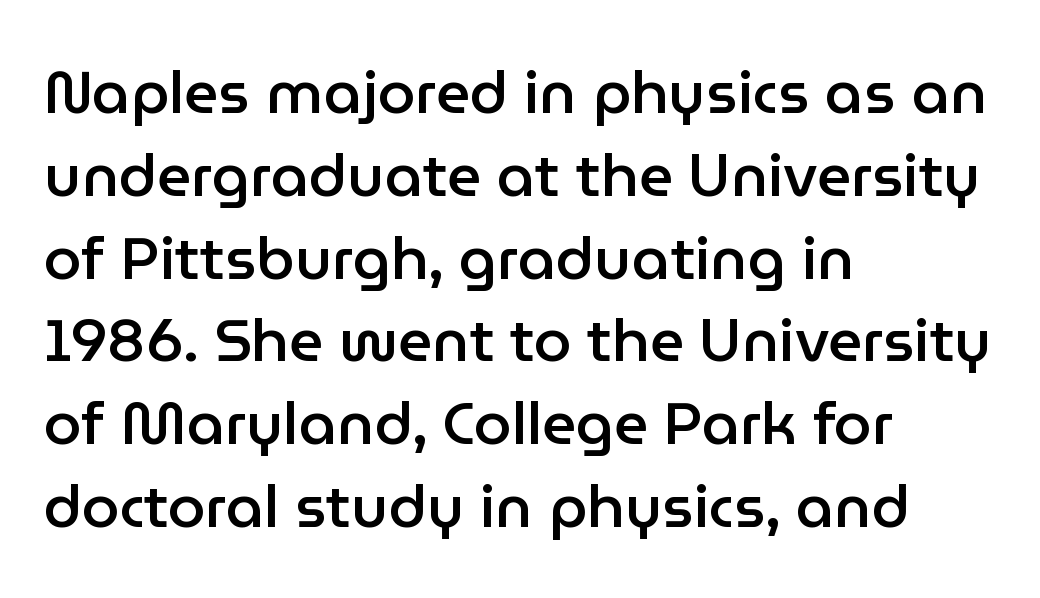
Horizontally, the lines are justified to the leading edge only. Quick note: underline off. Is there much room between lines? A standard amount, neither cramped nor airy. Varying glyph widths throughout — classic text-font behaviour. Each letter's strokes conclude bluntly, with no projecting serifs. Does extra space separate the letters? No, they use regular spacing.
